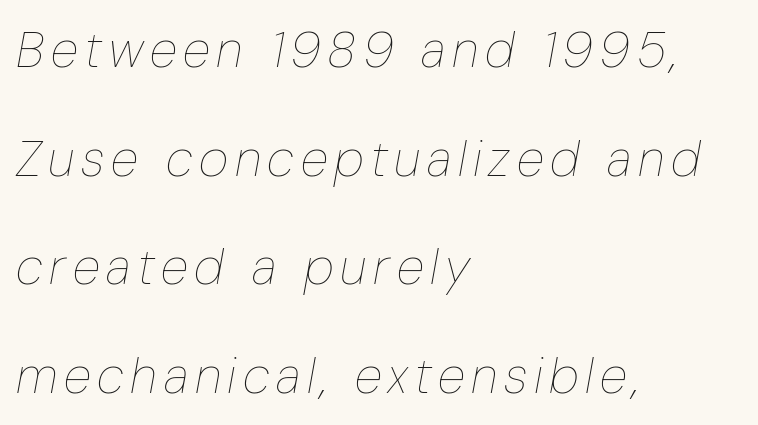
Weight: in the light-to-regular range. Notice how the stems are inclined rather than vertical — that's the hallmark of italics. Each letter keeps its own natural width here, so spacing adapts to shape. These lines stack with their left ends in a neat column. The zone under the glyphs is completely vacant.
